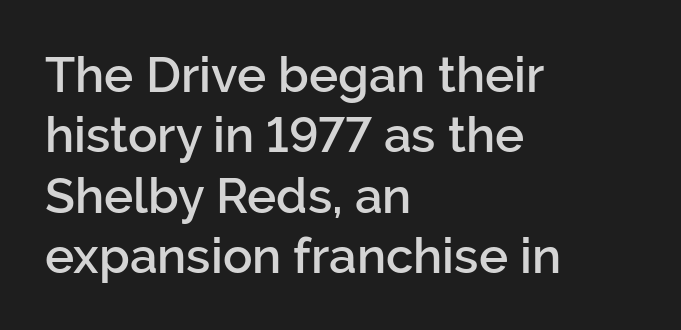
{"serif": "no", "italic": "no", "bold": "semi", "weight": "semibold", "width": "normal", "stroke_contrast": "low", "x_height": "medium", "monospaced": "no", "underline": "no", "align": "left", "line_spacing_ratio": 1.23, "letter_spacing": "normal", "letter_spacing_em": 0.0, "glyph_px": 49}
